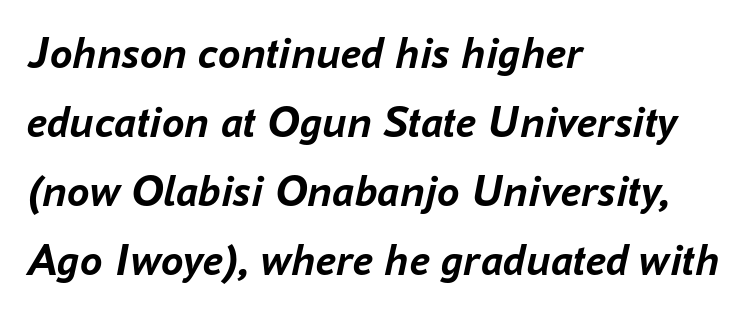
Q: Is the text bold? A: Yes.
Q: Is the text italic (slanted)? A: Yes, it leans right by about 16 degrees.
Q: Is the text underlined? A: No.
Q: How is the paragraph aligned? A: Left-aligned.
Q: Is the spacing between letters normal or unusually wide? A: Normal.
Q: Is the spacing between lines tight, normal or loose? A: Normal.
Q: Width (condensed, normal, or wide)? A: Normal.
Q: Stroke contrast? A: Low.
Q: x-height? A: Medium.
Q: Monospaced? A: No.
